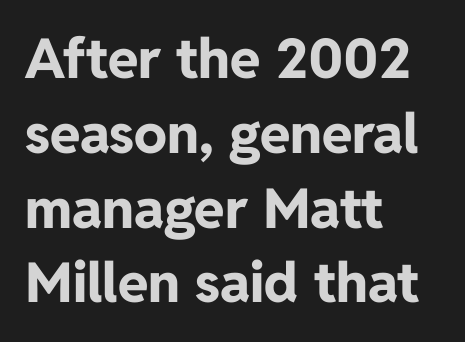
The image shows 55 px bold sans-serif type, upright; set left-aligned, normal line spacing (1.36x), normal letter spacing, not underlined; low stroke contrast and a medium x-height.
